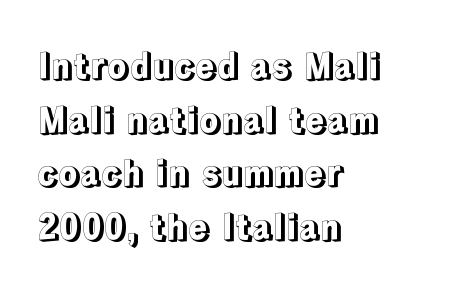
The image shows 35 px text type, upright; set left-aligned, normal line spacing (1.53x), normal letter spacing, not underlined; a medium x-height.
